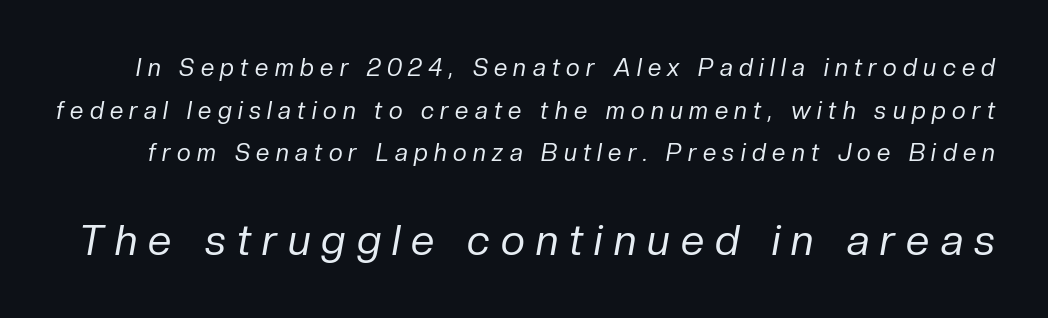
The space directly below the letters is spotless. You can tell it's italic because the verticals aren't actually vertical. The typesetting does not lean heavy: it is not bold. Each letter keeps its own natural width here, so spacing adapts to shape. The type is letterspaced generously, with wide tracking. Compare the two chunks: the lower has the greater cap height.
